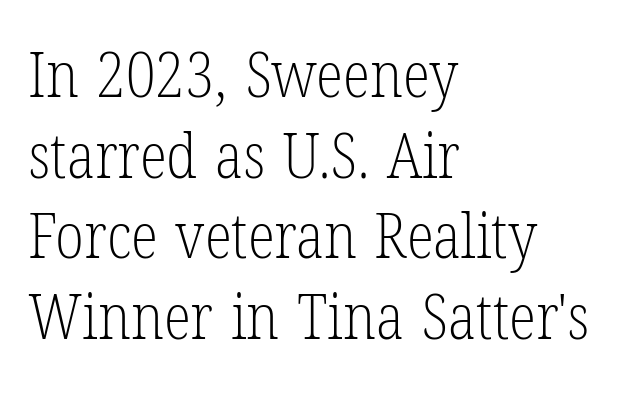
The image shows 63 px light, condensed serif type, upright; set left-aligned, normal line spacing (1.28x), normal letter spacing, not underlined; low stroke contrast and a medium x-height.
